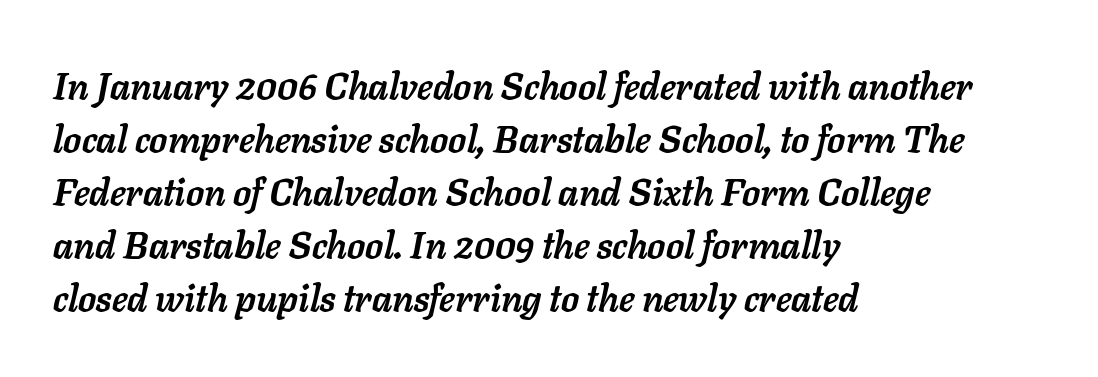
{"italic": "yes", "lean": "right", "slant_degrees": 11, "bold": "yes", "weight": "semibold", "width": "normal", "stroke_contrast": "low", "x_height": "medium", "monospaced": "no", "underline": "no", "align": "left", "line_spacing": "normal", "line_spacing_ratio": 1.43, "letter_spacing": "normal", "letter_spacing_em": 0.0, "glyph_px": 37}
